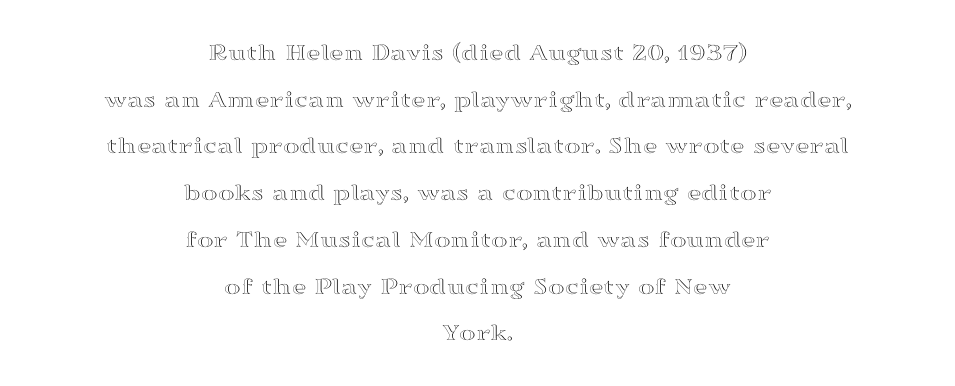
Q: Is the text italic (slanted)? A: No, it is upright.
Q: Is the text underlined? A: No.
Q: How is the paragraph aligned? A: Centered.
Q: Is the spacing between letters normal or unusually wide? A: Normal.
